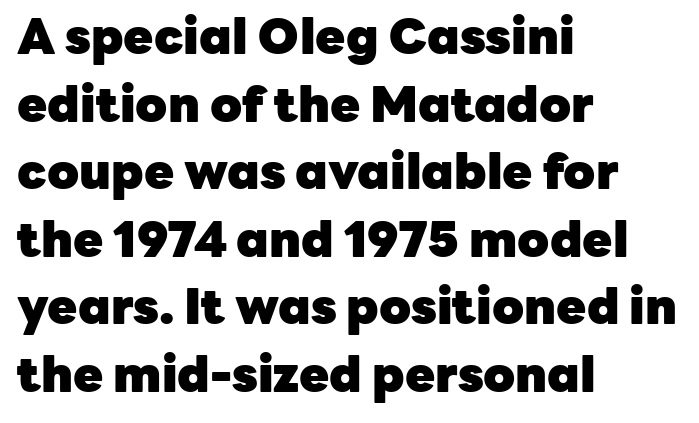
{"serif": "no", "italic": "no", "bold": "yes", "weight": "heavy", "width": "normal", "stroke_contrast": "low", "x_height": "medium", "monospaced": "no", "underline": "no", "align": "left", "line_spacing": "normal", "line_spacing_ratio": 1.38, "letter_spacing": "normal", "letter_spacing_em": 0.0, "glyph_px": 49}
